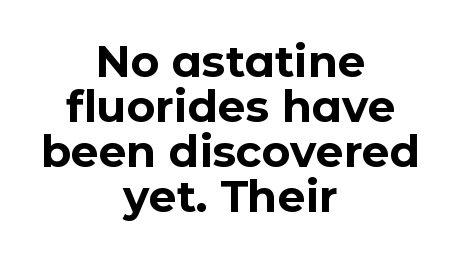
{"serif": "no", "italic": "no", "bold": "yes", "weight": "bold", "width": "normal", "stroke_contrast": "low", "x_height": "medium", "monospaced": "no", "underline": "no", "align": "center", "line_spacing": "tight", "line_spacing_ratio": 1.02, "letter_spacing": "normal", "letter_spacing_em": 0.0, "glyph_px": 44}
